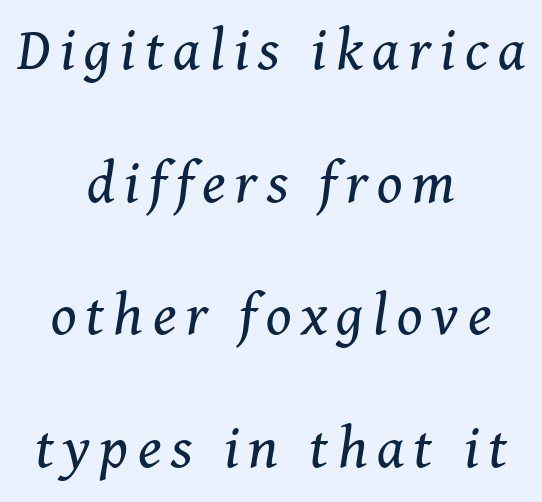
The specimen reads as italic at a glance. Whoever set this chose breathing room over compactness in the vertical rhythm. On a weight scale, this lands at 450 or below. These lines are composed in type with serifs. The glyphs are unaccompanied by any horizontal stroke below them. Each line is balanced around a shared central axis.
